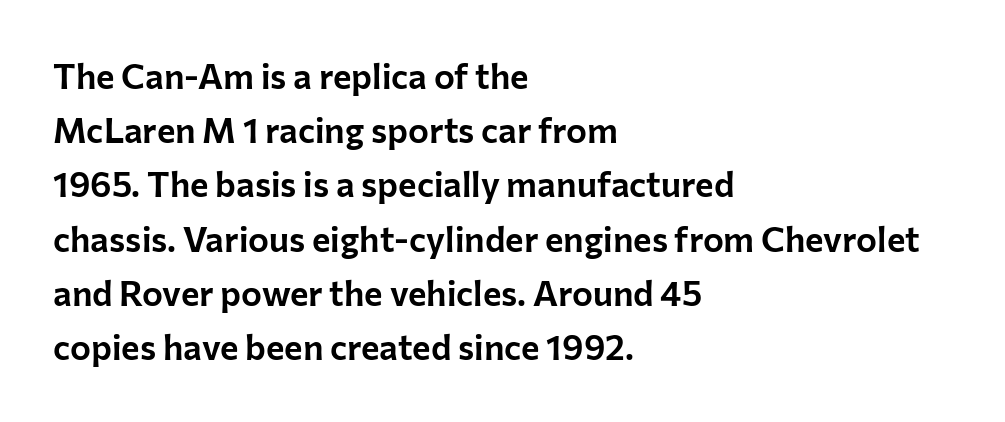
What's the leading like? Ordinary, nothing unusual. In terms of letterspacing, this is plain default setting. Is this a fixed-width face? No — the glyphs have proportional, varying widths. In CSS terms this would be text-align: left. A clean baseline with only descenders dipping below it. Check where the strokes stop: nothing finishes them off — pure sans.
